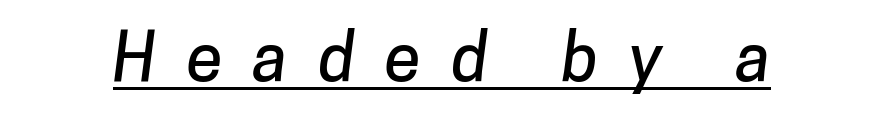
The image shows 66 px sans-serif type; set unusually wide letter spacing (+0.46 em), underlined; low stroke contrast and a medium x-height.
